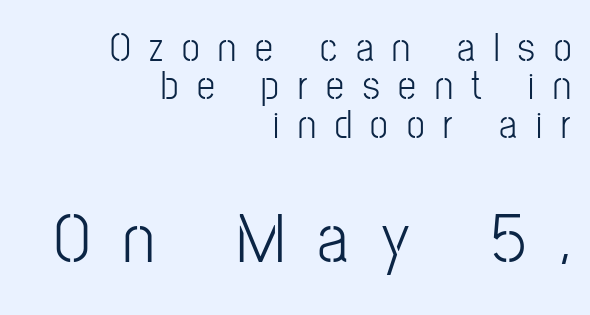
{"serif": "no", "italic": "no", "bold": "no", "weight": "light", "width": "condensed", "stroke_contrast": "low", "x_height": "medium", "monospaced": "no", "underline": "no", "align": "right", "line_spacing": "tight", "line_spacing_ratio": 0.96, "letter_spacing": "wide", "letter_spacing_em": 0.47, "larger_block": "second", "size_ratio": 1.75, "glyph_px": 70}
